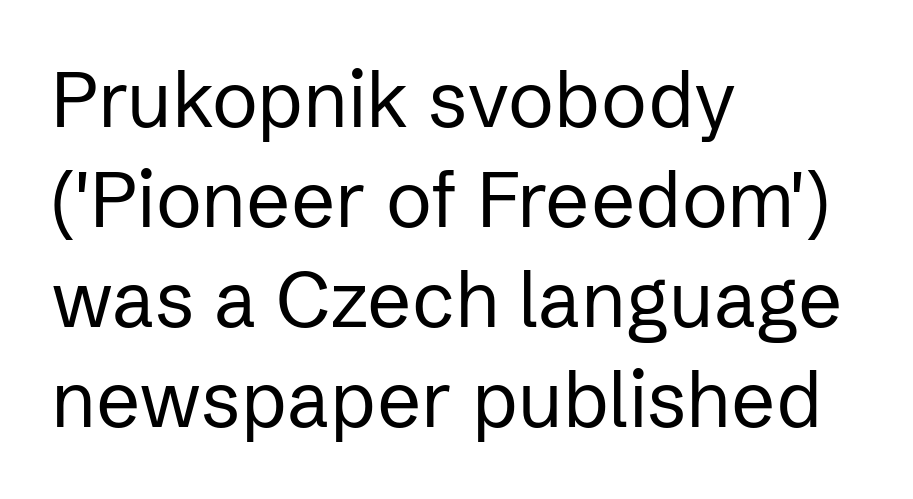
Q: Is the text bold? A: No.
Q: Is the text italic (slanted)? A: No, it is upright.
Q: Is the typeface a serif or a sans-serif typeface? A: Sans-serif.
Q: Is the text underlined? A: No.
Q: How is the paragraph aligned? A: Left-aligned.
Q: Is the spacing between letters normal or unusually wide? A: Normal.
Q: Is the spacing between lines tight, normal or loose? A: Normal.
Q: Width (condensed, normal, or wide)? A: Normal.
Q: Stroke contrast? A: Low.
Q: x-height? A: Medium.
Q: Monospaced? A: No.
